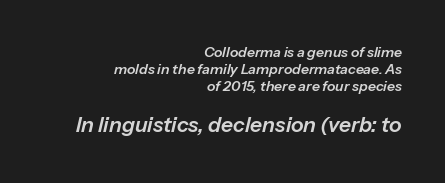
The image shows 21 px text type, italic (leaning right); set right-aligned, line spacing 1.22x, normal letter spacing, not underlined; the second (bottom) block is 1.5x larger.
